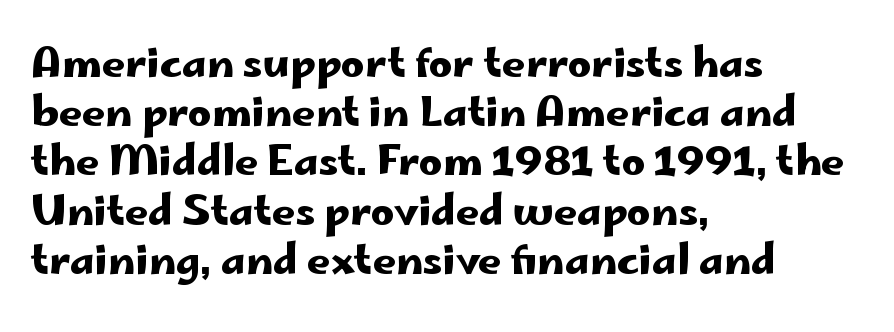
The gap between lines stays unmarked. Compared with a centered layout, this one pins lines to the left instead. Words appear dense and cohesive because spacing is normal. A typesetter would call this proportional, since set widths differ per character.
